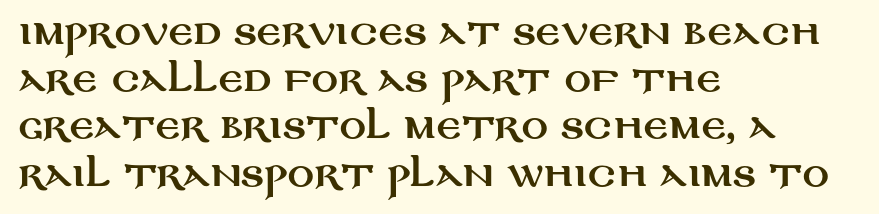
{"serif": "no", "italic": "no", "width": "wide", "stroke_contrast": "medium", "x_height": "large", "monospaced": "no", "underline": "no", "align": "left", "line_spacing": "normal", "line_spacing_ratio": 1.43, "letter_spacing": "normal", "letter_spacing_em": 0.0, "glyph_px": 33}
